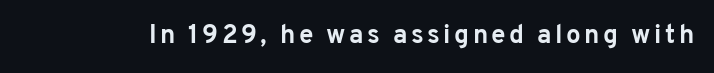
The image shows 26 px bold type, upright; set not underlined.
